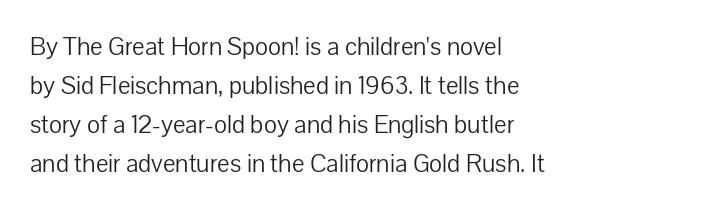
{"italic": "no", "bold": "no", "underline": "no", "align": "left", "line_spacing": "normal", "line_spacing_ratio": 1.56, "letter_spacing": "normal", "letter_spacing_em": 0.0, "glyph_px": 25}
